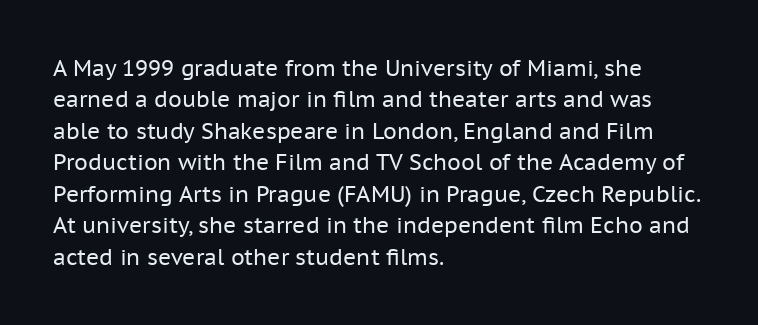
Q: Is the text bold? A: No.
Q: Is the text italic (slanted)? A: No, it is upright.
Q: Is the text underlined? A: No.
Q: How is the paragraph aligned? A: Left-aligned.
Q: Is the spacing between letters normal or unusually wide? A: Normal.
Q: Is the spacing between lines tight, normal or loose? A: Normal.
